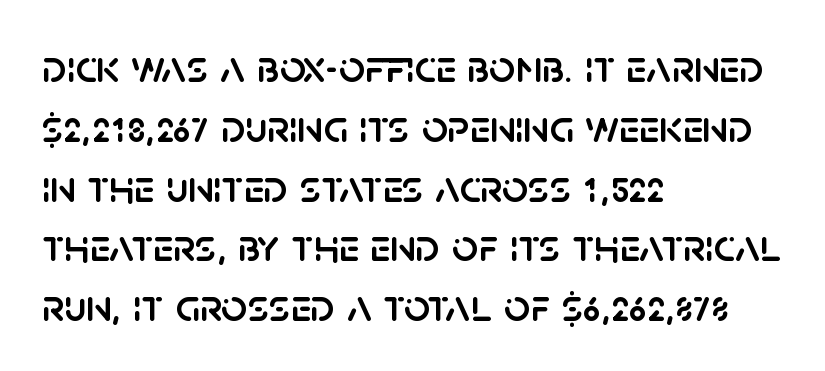
The image shows 46 px sans-serif type, upright; set left-aligned, normal line spacing (1.3x), normal letter spacing, not underlined; low stroke contrast and a large x-height.
